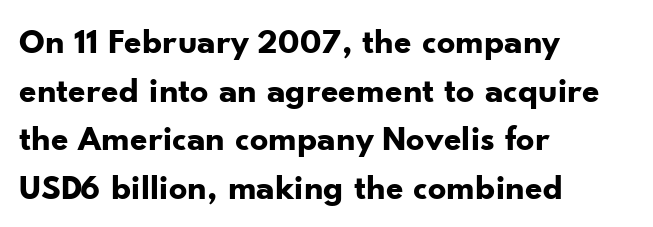
{"serif": "no", "italic": "no", "bold": "yes", "weight": "bold", "width": "normal", "stroke_contrast": "low", "x_height": "small", "monospaced": "no", "underline": "no", "align": "left", "line_spacing": "normal", "line_spacing_ratio": 1.35, "letter_spacing": "normal", "letter_spacing_em": 0.0, "glyph_px": 36}
